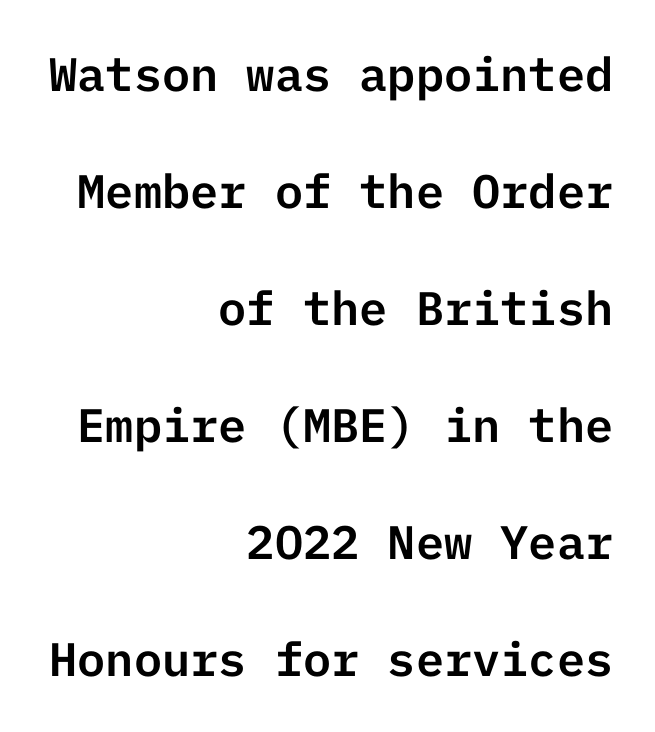
The image shows 47 px sans-serif type, upright; set right-aligned, loose line spacing (2.49x), normal letter spacing, not underlined; low stroke contrast and a medium x-height.
